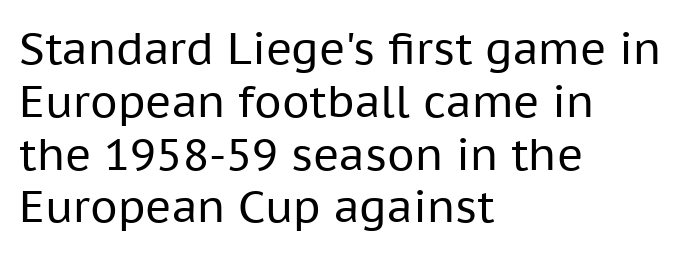
Q: Is the text bold? A: No.
Q: Is the text italic (slanted)? A: No, it is upright.
Q: Is the typeface a serif or a sans-serif typeface? A: Sans-serif.
Q: Is the text underlined? A: No.
Q: How is the paragraph aligned? A: Left-aligned.
Q: Is the spacing between letters normal or unusually wide? A: Normal.
Q: Width (condensed, normal, or wide)? A: Normal.
Q: Stroke contrast? A: Low.
Q: x-height? A: Medium.
Q: Monospaced? A: No.
